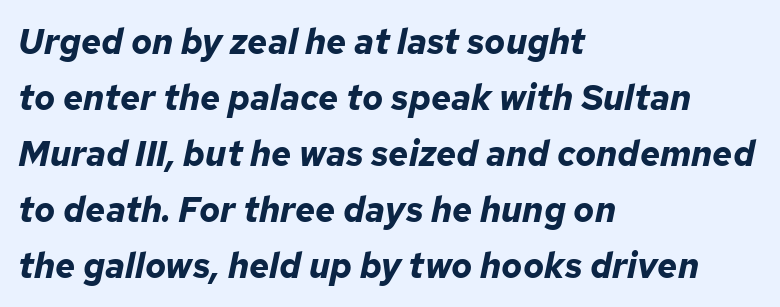
Caption: standard tracking, unaltered. Descender tails drop into unmarked territory. Style check: oblique. Does the copy run flush right? No — it runs flush left. Plenty of ink on the page — the face is bold. Each new line begins a customary step beneath the previous one.
